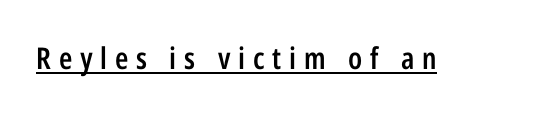
{"serif": "no", "italic": "no", "bold": "semi", "weight": "semibold", "width": "condensed", "stroke_contrast": "low", "x_height": "medium", "monospaced": "no", "underline": "yes", "letter_spacing": "wide", "letter_spacing_em": 0.26, "glyph_px": 30}
